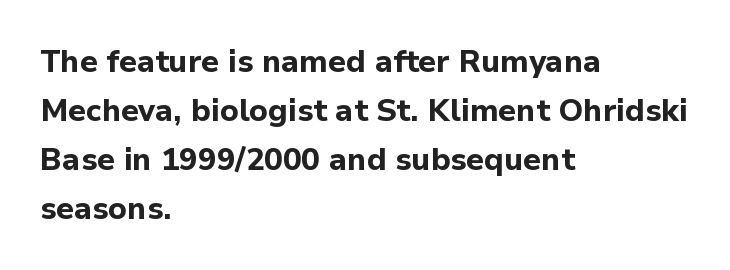
Grotesque or geometric, the face here clearly has no serifs. Horizontal alignment here is leftward, the default for most running prose. Is the letter spacing exaggerated? No — it looks like the ordinary default. Normally led — the rows are evenly, conventionally spaced. Stroke thickness is high; the sample reads as a true bold. Think of a printed novel: that variable character pitch is what you see here.
